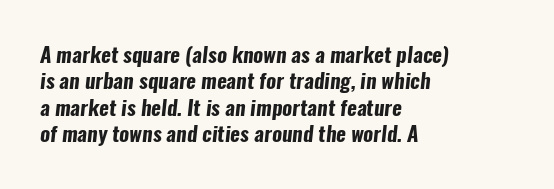
Q: Is the text bold? A: Yes.
Q: Is the text underlined? A: No.
Q: How is the paragraph aligned? A: Left-aligned.
Q: Is the spacing between letters normal or unusually wide? A: Normal.
Q: Is the spacing between lines tight, normal or loose? A: Normal.
